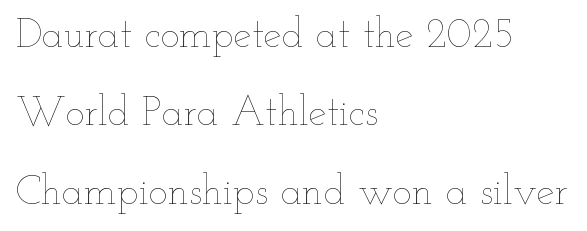
Q: Is the text bold? A: No.
Q: Is the text italic (slanted)? A: No, it is upright.
Q: Is the text underlined? A: No.
Q: How is the paragraph aligned? A: Left-aligned.
Q: Is the spacing between letters normal or unusually wide? A: Normal.
Q: Is the spacing between lines tight, normal or loose? A: Loose.
Q: Width (condensed, normal, or wide)? A: Wide.
Q: Stroke contrast? A: Low.
Q: x-height? A: Small.
Q: Monospaced? A: No.
